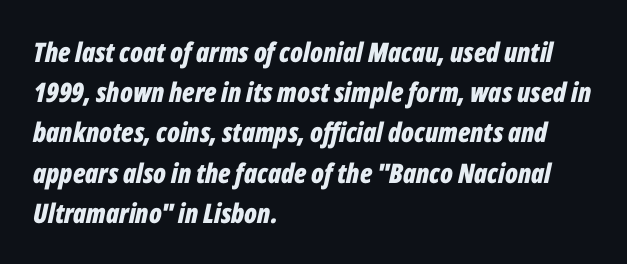
The image shows 27 px bold type, italic (leaning right); set left-aligned, normal line spacing (1.49x), normal letter spacing, not underlined.
